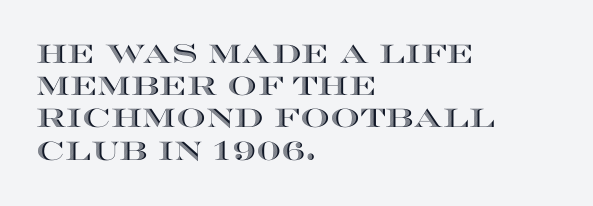
Q: Is the text italic (slanted)? A: No, it is upright.
Q: Is the text underlined? A: No.
Q: How is the paragraph aligned? A: Left-aligned.
Q: Is the spacing between letters normal or unusually wide? A: Normal.
